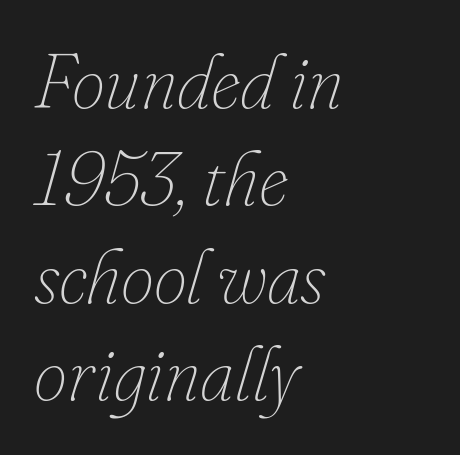
Q: Is the text bold? A: No.
Q: Is the text italic (slanted)? A: Yes, it leans right by about 16 degrees.
Q: Is the text underlined? A: No.
Q: How is the paragraph aligned? A: Left-aligned.
Q: Is the spacing between letters normal or unusually wide? A: Normal.
Q: Is the spacing between lines tight, normal or loose? A: Normal.
Q: Width (condensed, normal, or wide)? A: Normal.
Q: Stroke contrast? A: Low.
Q: x-height? A: Small.
Q: Monospaced? A: No.
